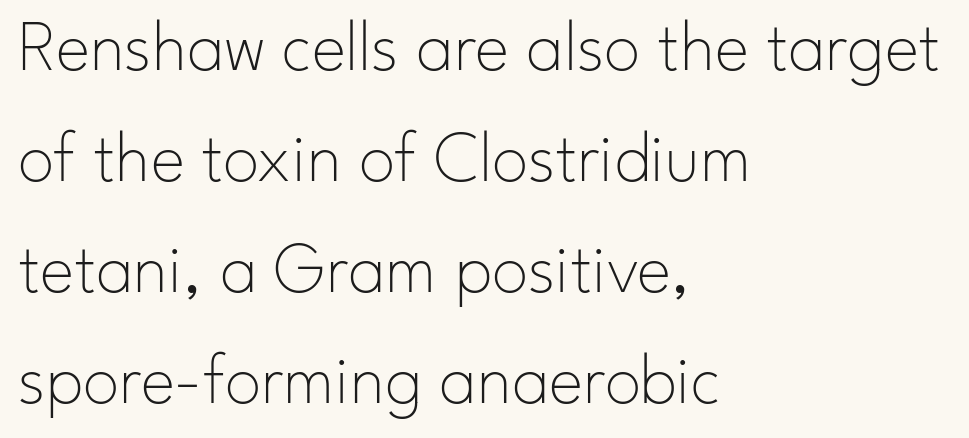
{"serif": "no", "italic": "no", "bold": "no", "weight": "thin", "width": "normal", "stroke_contrast": "low", "x_height": "small", "monospaced": "no", "underline": "no", "align": "left", "line_spacing": "normal", "line_spacing_ratio": 1.52, "letter_spacing": "normal", "letter_spacing_em": 0.0, "glyph_px": 73}
